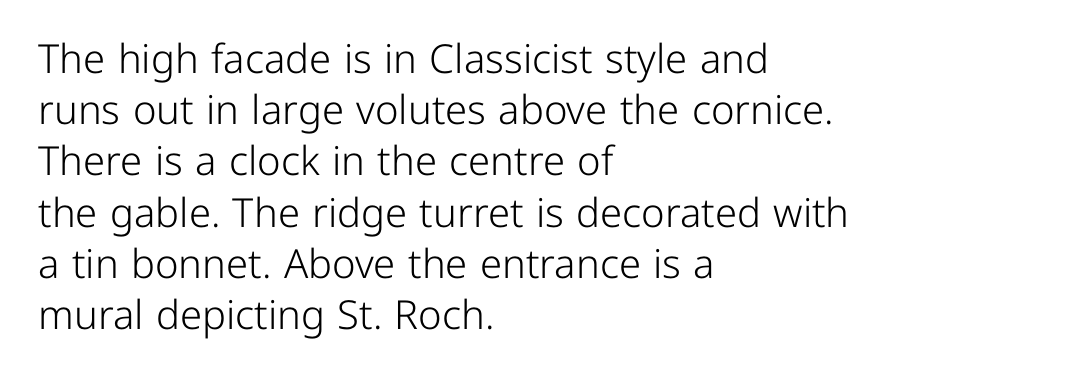
No word sits above an underline. This sample has the flowing, uneven cadence of proportional lettering. The ragged edge is on the right, which tells us the setting is flush left. The axis of the letterforms is exactly vertical. Default kerning and tracking; the words read as compact shapes. Weight: not bold — regular or lighter.
